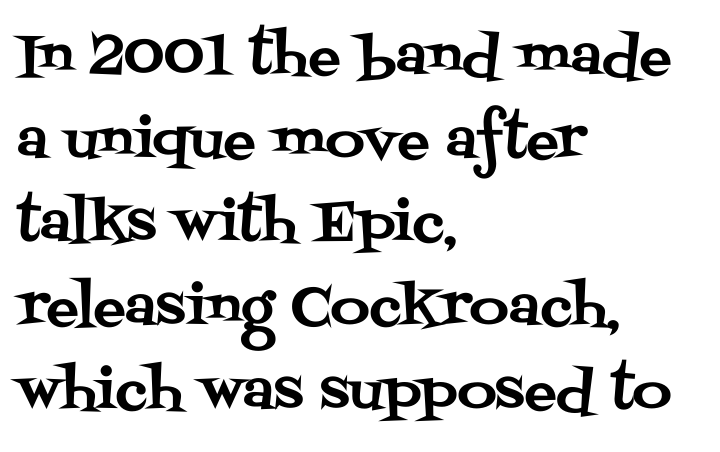
Every stem runs plumb, perpendicular to the baseline. Successive baselines arrive at the customary interval. Lines of text with bare space underneath. Letter spacing: default. You could not count columns in this text — the font is proportionally spaced. To sum up the face: it has serifs.
